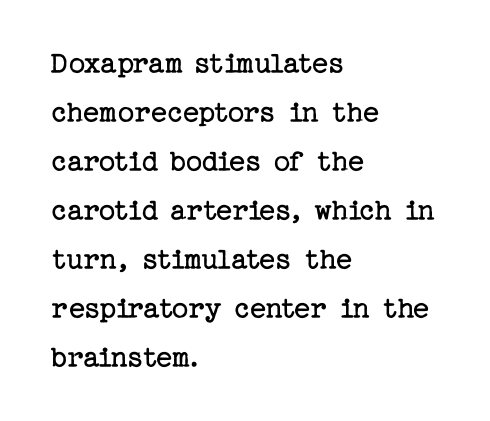
Q: Is the text bold? A: No.
Q: Is the text italic (slanted)? A: No, it is upright.
Q: Is the typeface a serif or a sans-serif typeface? A: Serif.
Q: Is the text underlined? A: No.
Q: How is the paragraph aligned? A: Left-aligned.
Q: Is the spacing between letters normal or unusually wide? A: Normal.
Q: Is the spacing between lines tight, normal or loose? A: Normal.
Q: Width (condensed, normal, or wide)? A: Normal.
Q: Stroke contrast? A: Low.
Q: x-height? A: Medium.
